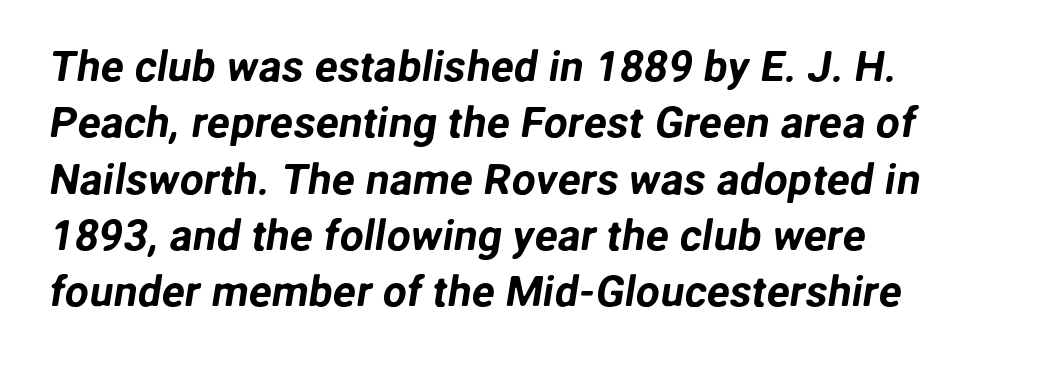
{"serif": "no", "width": "normal", "stroke_contrast": "low", "x_height": "medium", "monospaced": "no", "underline": "no", "align": "left", "line_spacing": "normal", "line_spacing_ratio": 1.31, "letter_spacing": "normal", "letter_spacing_em": 0.0, "glyph_px": 43}
